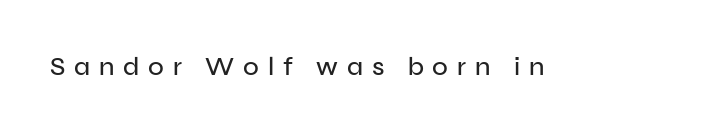
The letters stand upright; this is a roman face. How are the letters spaced? Widely, with obvious added tracking. Type without underlining.
